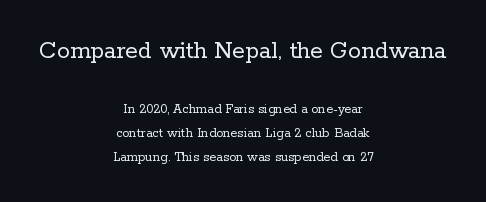
Q: Is the text bold? A: No.
Q: Is the text italic (slanted)? A: No, it is upright.
Q: Is the text underlined? A: No.
Q: How is the paragraph aligned? A: Centered.
Q: Is the spacing between letters normal or unusually wide? A: Normal.
Q: Is the spacing between lines tight, normal or loose? A: Normal.
Q: Which block of text is set in a larger size, the first (top) or the second (bottom)? A: The first (top) one.
